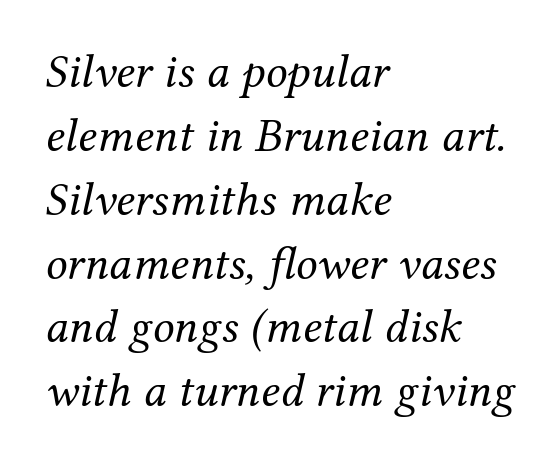
Q: Is the text bold? A: No.
Q: Is the text italic (slanted)? A: Yes, it leans right by about 12 degrees.
Q: Is the typeface a serif or a sans-serif typeface? A: Serif.
Q: Is the text underlined? A: No.
Q: How is the paragraph aligned? A: Left-aligned.
Q: Is the spacing between letters normal or unusually wide? A: Normal.
Q: Is the spacing between lines tight, normal or loose? A: Normal.
Q: Width (condensed, normal, or wide)? A: Normal.
Q: Stroke contrast? A: Medium.
Q: x-height? A: Medium.
Q: Monospaced? A: No.
